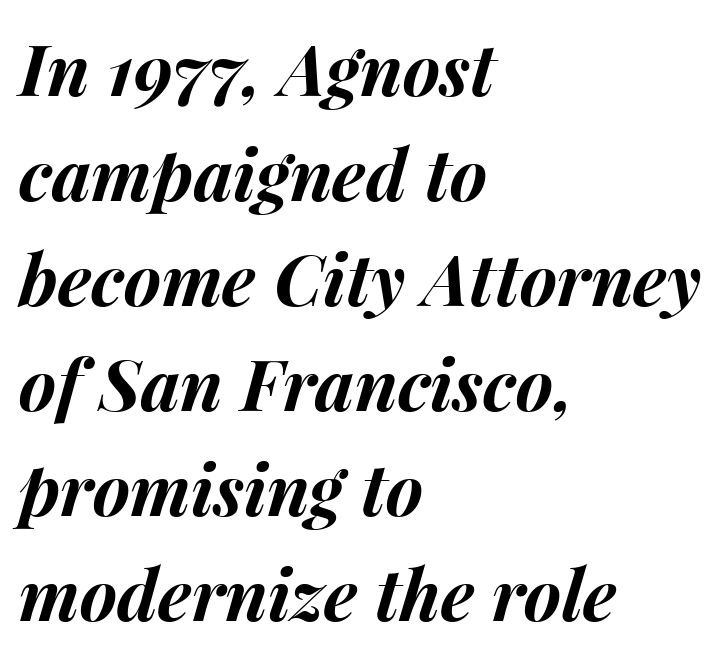
{"italic": "yes", "lean": "right", "slant_degrees": 15, "bold": "yes", "weight": "bold", "width": "normal", "stroke_contrast": "medium", "x_height": "medium", "monospaced": "no", "underline": "no", "align": "left", "line_spacing": "normal", "line_spacing_ratio": 1.48, "letter_spacing": "normal", "letter_spacing_em": 0.0, "glyph_px": 71}
